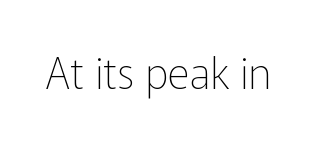
Q: Is the text bold? A: No.
Q: Is the text italic (slanted)? A: No, it is upright.
Q: Is the typeface a serif or a sans-serif typeface? A: Sans-serif.
Q: Is the text underlined? A: No.
Q: Is the spacing between letters normal or unusually wide? A: Normal.
Q: Width (condensed, normal, or wide)? A: Normal.
Q: Stroke contrast? A: Low.
Q: x-height? A: Medium.
Q: Monospaced? A: No.
